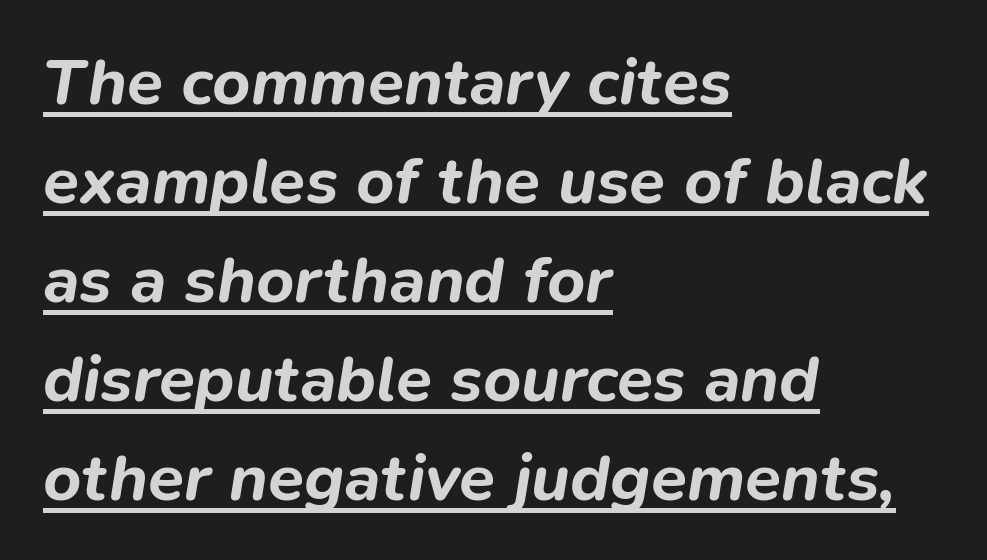
{"italic": "yes", "lean": "right", "slant_degrees": 9, "bold": "yes", "weight": "bold", "width": "normal", "stroke_contrast": "low", "x_height": "medium", "monospaced": "no", "underline": "yes", "align": "left", "line_spacing": "normal", "line_spacing_ratio": 1.5, "letter_spacing": "normal", "letter_spacing_em": 0.0, "glyph_px": 66}
